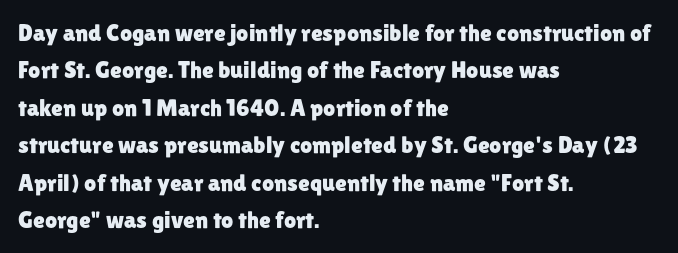
Quick note: interline space is typical. Ordinary non-slanted type is in use. The glyphs are unaccompanied by any horizontal stroke below them. The setting favours the left margin, as ordinary paragraphs usually do.
